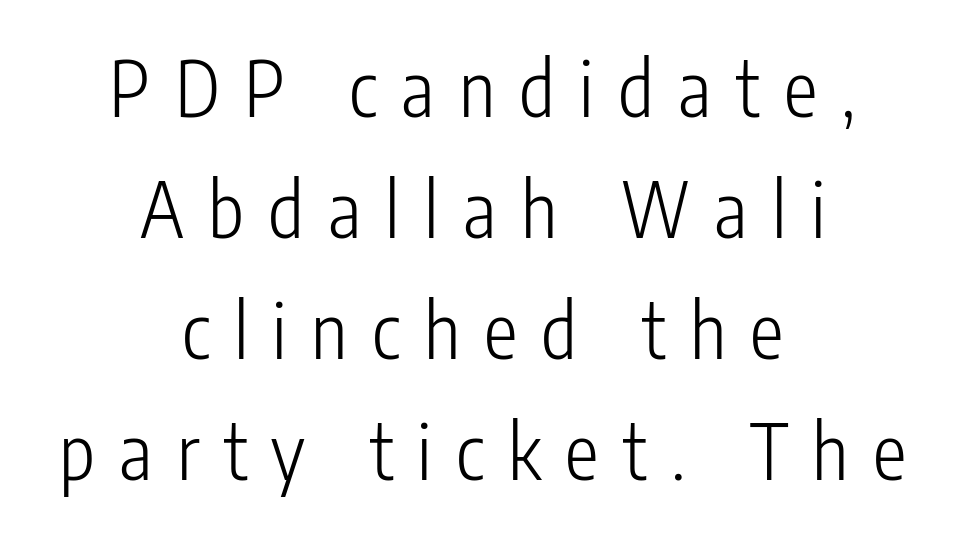
The image shows 76 px light, condensed sans-serif type, upright; set centered, normal line spacing (1.59x), unusually wide letter spacing (+0.32 em), not underlined; low stroke contrast and a medium x-height.
